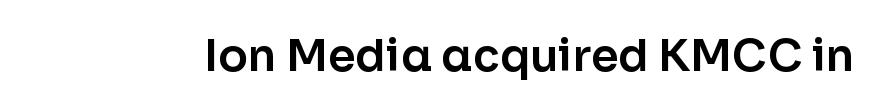
Q: Is the text italic (slanted)? A: No, it is upright.
Q: Is the typeface a serif or a sans-serif typeface? A: Sans-serif.
Q: Is the text underlined? A: No.
Q: Is the spacing between letters normal or unusually wide? A: Normal.
Q: Width (condensed, normal, or wide)? A: Normal.
Q: Stroke contrast? A: Low.
Q: x-height? A: Medium.
Q: Monospaced? A: No.
